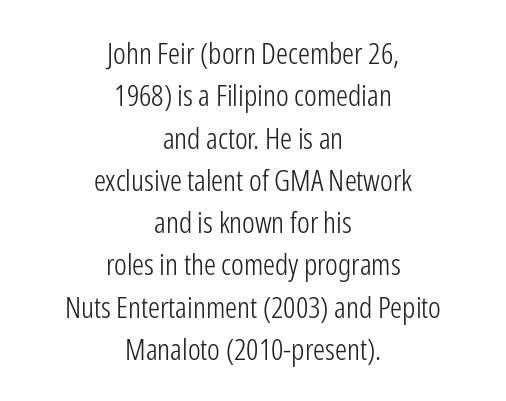
{"serif": "no", "italic": "no", "bold": "no", "weight": "light", "width": "condensed", "stroke_contrast": "low", "x_height": "medium", "monospaced": "no", "underline": "no", "align": "center", "line_spacing": "normal", "line_spacing_ratio": 1.41, "letter_spacing": "normal", "letter_spacing_em": 0.0, "glyph_px": 30}
